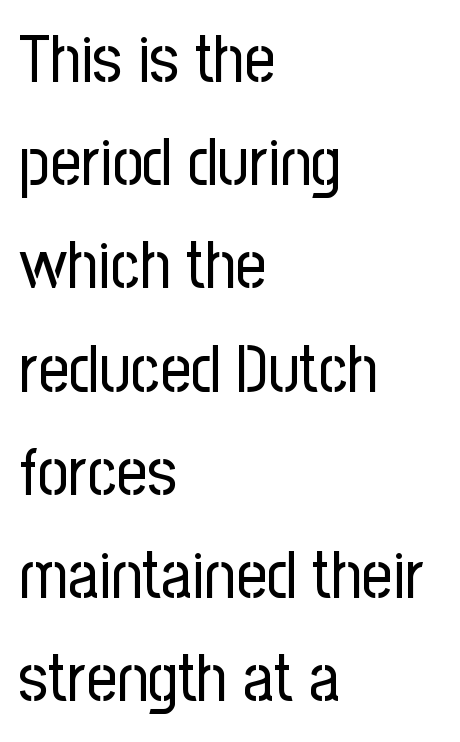
Q: Is the text bold? A: No.
Q: Is the text italic (slanted)? A: No, it is upright.
Q: Is the typeface a serif or a sans-serif typeface? A: Sans-serif.
Q: Is the text underlined? A: No.
Q: How is the paragraph aligned? A: Left-aligned.
Q: Is the spacing between letters normal or unusually wide? A: Normal.
Q: Is the spacing between lines tight, normal or loose? A: Normal.
Q: Width (condensed, normal, or wide)? A: Condensed.
Q: Stroke contrast? A: Low.
Q: x-height? A: Medium.
Q: Monospaced? A: No.
